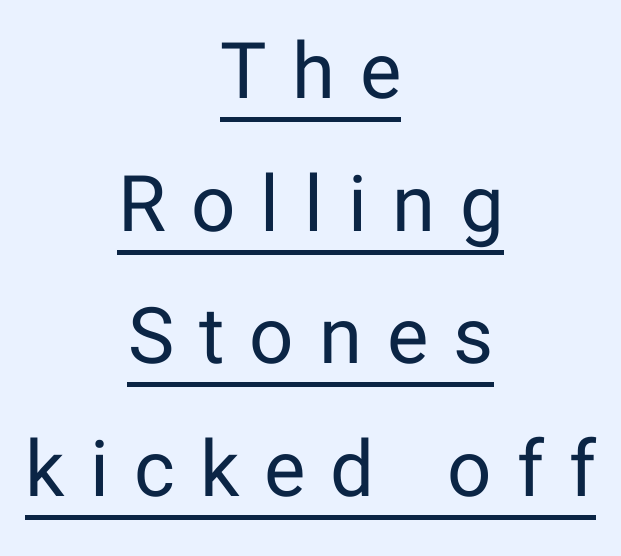
The image shows 78 px regular-weight sans-serif type, upright; set centered, normal line spacing (1.7x), unusually wide letter spacing (+0.32 em), underlined; low stroke contrast and a medium x-height.
